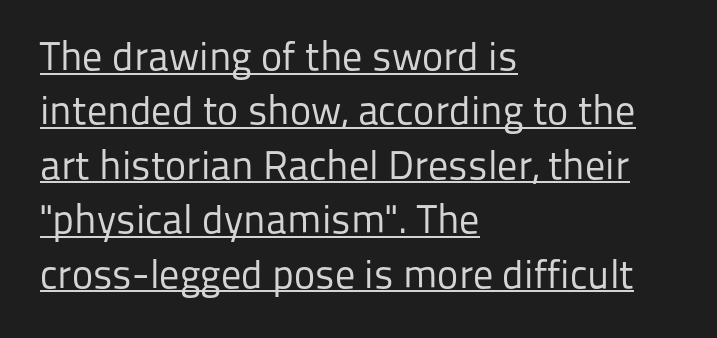
{"serif": "no", "italic": "no", "bold": "no", "weight": "regular", "width": "normal", "stroke_contrast": "low", "x_height": "medium", "monospaced": "no", "underline": "yes", "align": "left", "line_spacing": "normal", "line_spacing_ratio": 1.36, "letter_spacing": "normal", "letter_spacing_em": 0.0, "glyph_px": 40}
